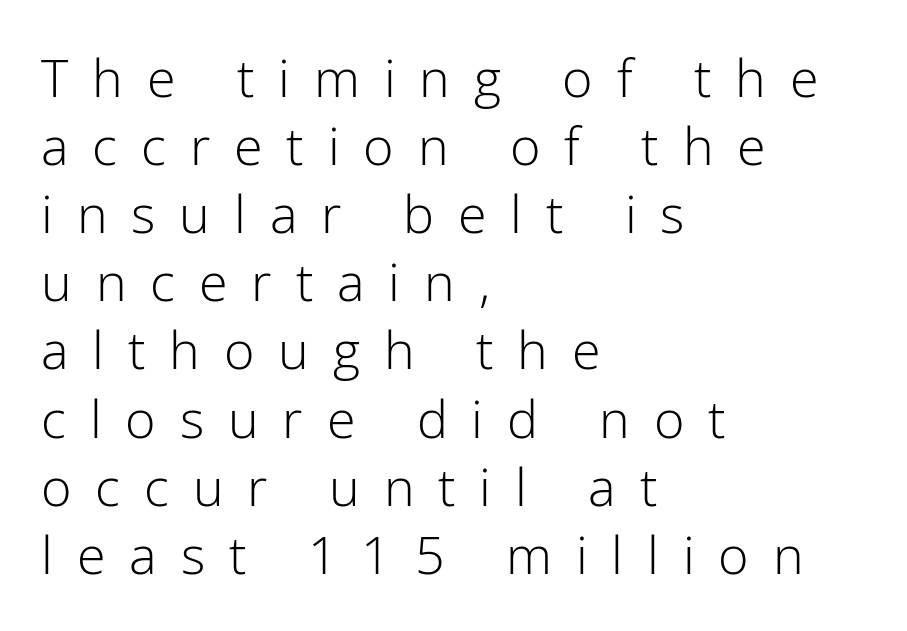
Q: Is the text bold? A: No.
Q: Is the text italic (slanted)? A: No, it is upright.
Q: Is the typeface a serif or a sans-serif typeface? A: Sans-serif.
Q: Is the text underlined? A: No.
Q: How is the paragraph aligned? A: Left-aligned.
Q: Is the spacing between letters normal or unusually wide? A: Unusually wide.
Q: Is the spacing between lines tight, normal or loose? A: Normal.
Q: Width (condensed, normal, or wide)? A: Normal.
Q: Stroke contrast? A: Low.
Q: x-height? A: Medium.
Q: Monospaced? A: No.
